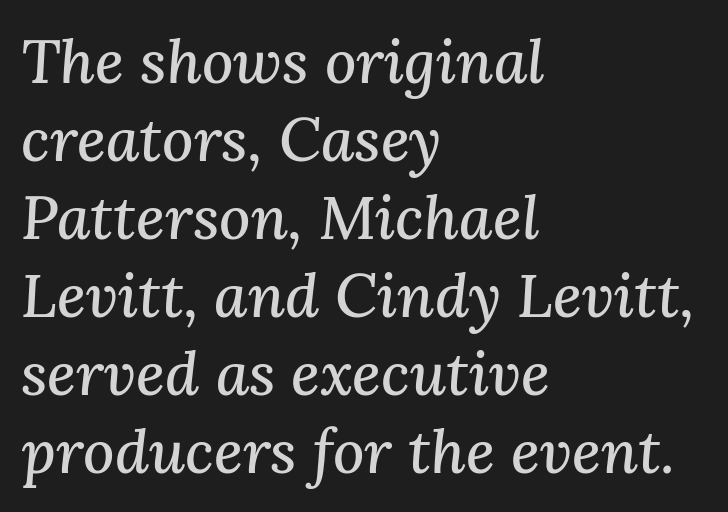
The typeface chosen for these lines features serifs. The axis of the letterforms is tilted away from vertical. The gap between lines stays unmarked. The letters advance in unequal steps, a hallmark of proportional type. Observe the ordinary spacing: letters are neighbours, not strangers. Regarding leading, the lines here are spaced in the standard way.
